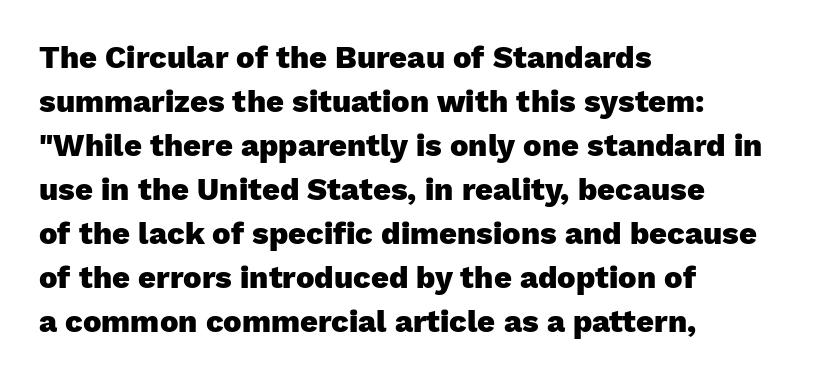
Bold? Absolutely — the strokes are thick and heavy. It's the straight-up-and-down kind of type. The letters carry no serifs — their stems end cleanly without finishing strokes. Honestly, the row spacing looks completely unremarkable. Looks like regular typesetting: each glyph gets only the width it needs.
